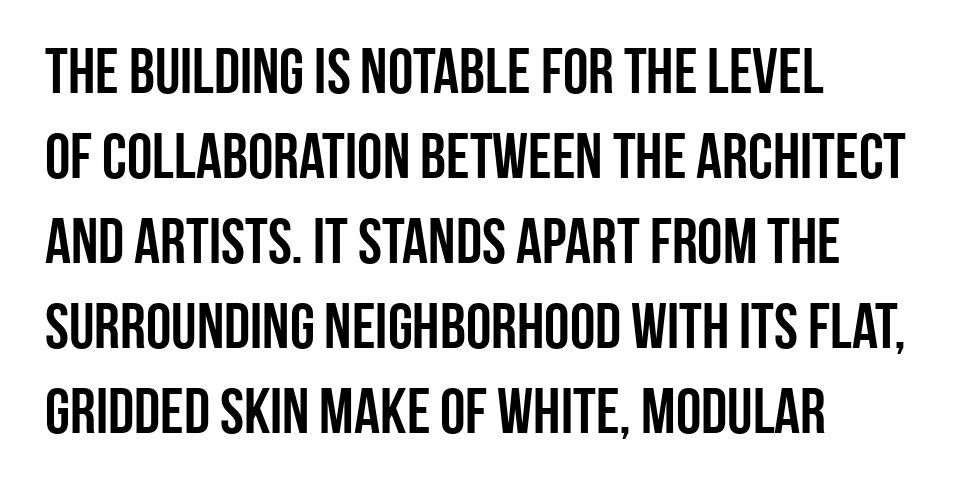
The text block is weighted toward the left margin, trailing off unevenly rightward. Typographically, this falls in the sans-serif category. The letters advance in unequal steps, a hallmark of proportional type. Upright lettering throughout.
